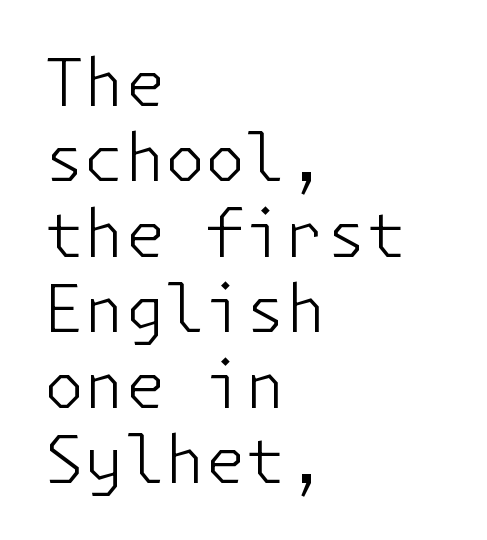
{"serif": "no", "italic": "no", "bold": "no", "weight": "light", "width": "normal", "stroke_contrast": "low", "x_height": "medium", "underline": "no", "align": "left", "line_spacing_ratio": 1.16, "letter_spacing": "normal", "letter_spacing_em": 0.0, "glyph_px": 65}
